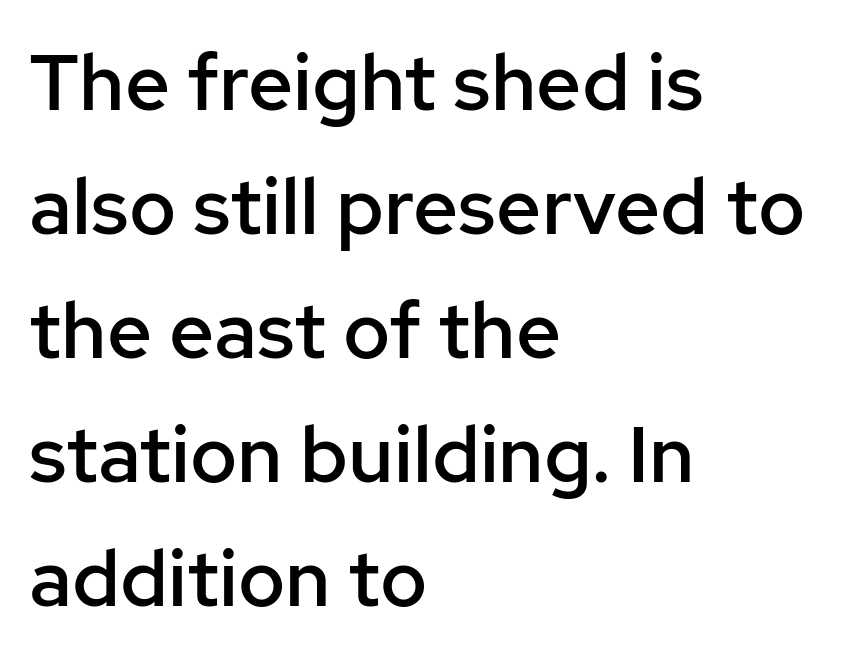
{"serif": "no", "italic": "no", "bold": "semi", "weight": "semibold", "width": "normal", "stroke_contrast": "low", "x_height": "medium", "monospaced": "no", "underline": "no", "align": "left", "line_spacing": "normal", "line_spacing_ratio": 1.57, "letter_spacing": "normal", "letter_spacing_em": 0.0, "glyph_px": 79}
